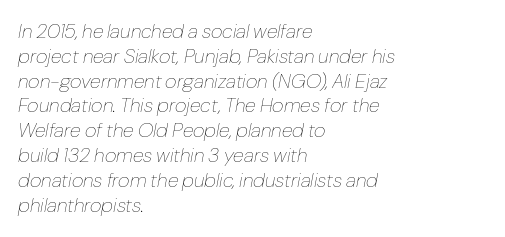
Q: Is the text bold? A: No.
Q: Is the text italic (slanted)? A: Yes, it leans right by about 10 degrees.
Q: Is the text underlined? A: No.
Q: How is the paragraph aligned? A: Left-aligned.
Q: Is the spacing between letters normal or unusually wide? A: Normal.
